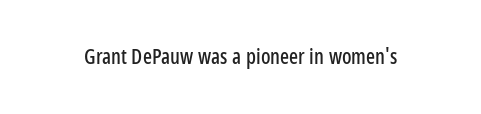
{"italic": "no", "underline": "no", "letter_spacing": "normal", "letter_spacing_em": 0.0, "glyph_px": 21}
